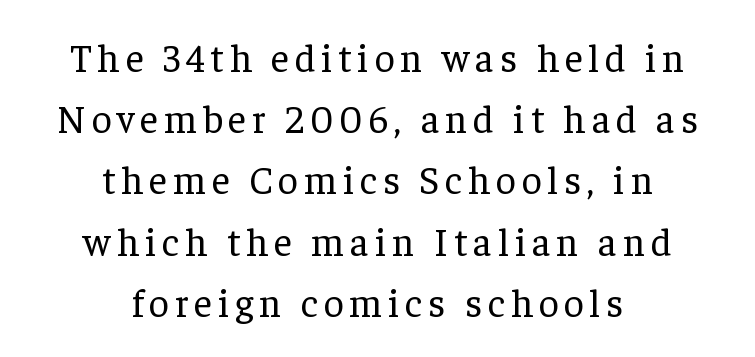
The image shows 39 px regular-weight serif type, upright; set centered, normal line spacing (1.57x), not underlined; low stroke contrast and a medium x-height.
